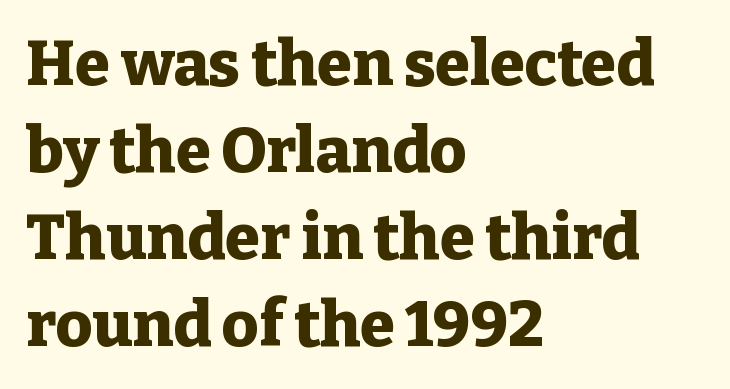
Is this a fixed-width face? No — the glyphs have proportional, varying widths. Upright lettering throughout. Layout note: lines flush left. Letters rest on an invisible, unmarked baseline. Notice how descenders clear the ascenders below comfortably — that's standard leading. The typesetting leans heavy: a genuine bold.
